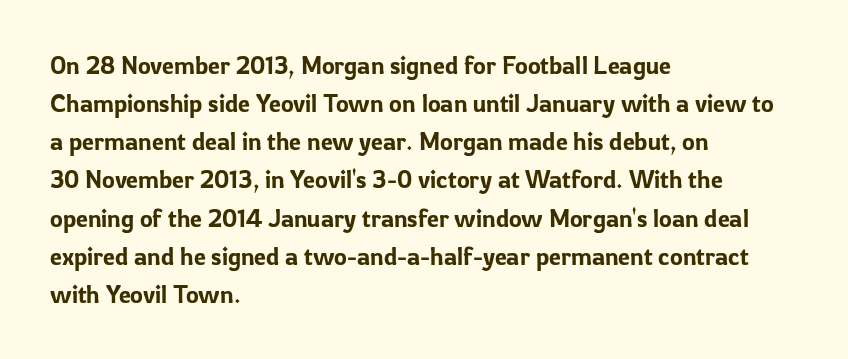
{"italic": "no", "underline": "no", "align": "left", "line_spacing": "normal", "line_spacing_ratio": 1.59, "letter_spacing": "normal", "letter_spacing_em": 0.0, "glyph_px": 24}
